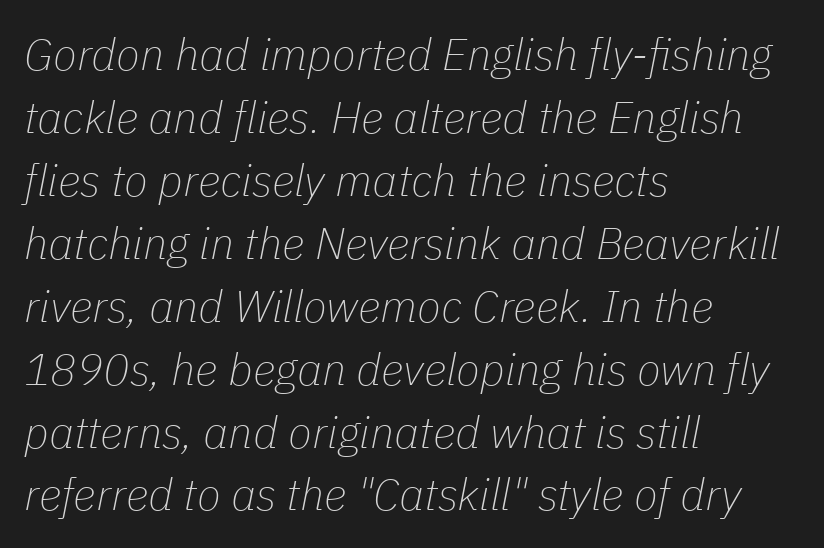
Q: Is the text bold? A: No.
Q: Is the text italic (slanted)? A: Yes, it leans right by about 11 degrees.
Q: Is the text underlined? A: No.
Q: How is the paragraph aligned? A: Left-aligned.
Q: Is the spacing between letters normal or unusually wide? A: Normal.
Q: Is the spacing between lines tight, normal or loose? A: Normal.
Q: Width (condensed, normal, or wide)? A: Normal.
Q: Stroke contrast? A: Low.
Q: x-height? A: Medium.
Q: Monospaced? A: No.
